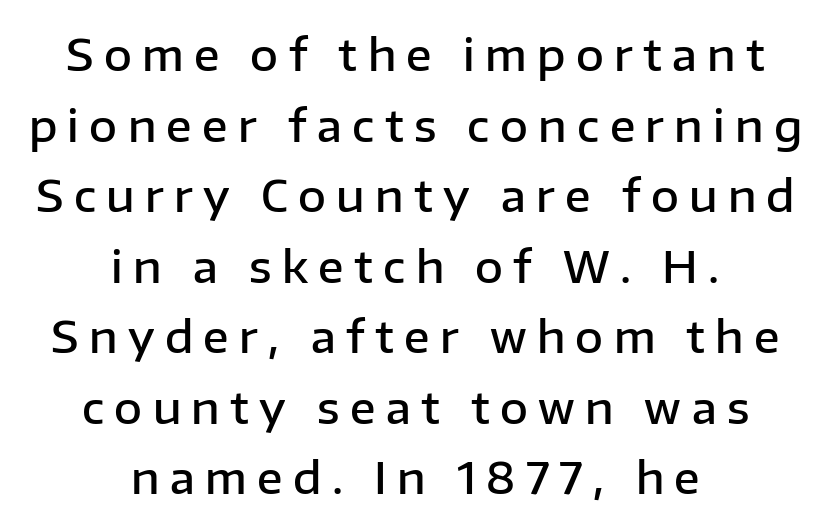
Q: Is the text bold? A: Semi-bold.
Q: Is the text italic (slanted)? A: No, it is upright.
Q: Is the typeface a serif or a sans-serif typeface? A: Sans-serif.
Q: Is the text underlined? A: No.
Q: How is the paragraph aligned? A: Centered.
Q: Is the spacing between letters normal or unusually wide? A: Unusually wide.
Q: Is the spacing between lines tight, normal or loose? A: Normal.
Q: Width (condensed, normal, or wide)? A: Normal.
Q: Stroke contrast? A: Low.
Q: x-height? A: Medium.
Q: Monospaced? A: No.
